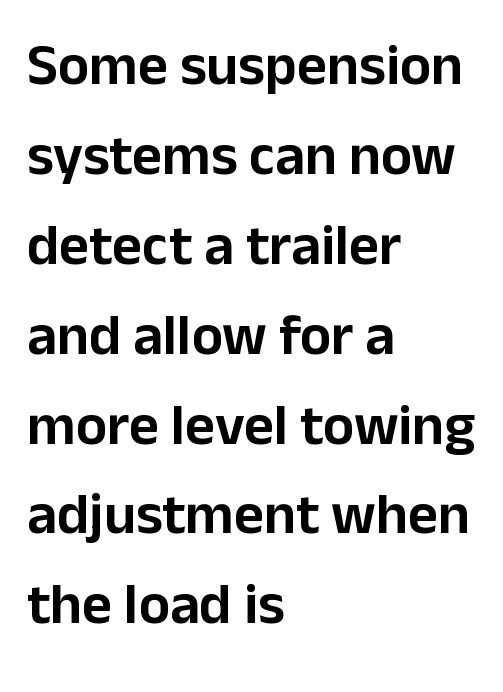
The image shows 58 px sans-serif type, upright; set left-aligned, normal line spacing (1.55x), normal letter spacing, not underlined; low stroke contrast and a medium x-height.
